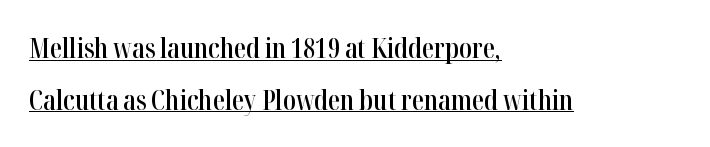
Q: Is the text bold? A: Semi-bold.
Q: Is the text italic (slanted)? A: No, it is upright.
Q: Is the text underlined? A: Yes.
Q: How is the paragraph aligned? A: Left-aligned.
Q: Is the spacing between letters normal or unusually wide? A: Normal.
Q: Is the spacing between lines tight, normal or loose? A: Loose.
